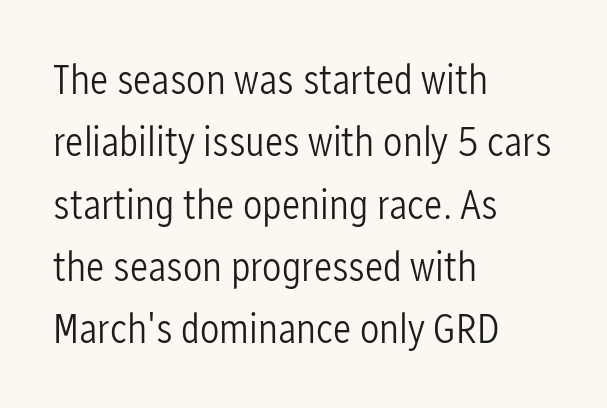
Q: Is the text bold? A: No.
Q: Is the text italic (slanted)? A: No, it is upright.
Q: Is the typeface a serif or a sans-serif typeface? A: Sans-serif.
Q: Is the text underlined? A: No.
Q: How is the paragraph aligned? A: Left-aligned.
Q: Is the spacing between letters normal or unusually wide? A: Normal.
Q: Is the spacing between lines tight, normal or loose? A: Normal.
Q: Width (condensed, normal, or wide)? A: Condensed.
Q: Stroke contrast? A: Low.
Q: x-height? A: Medium.
Q: Monospaced? A: No.
